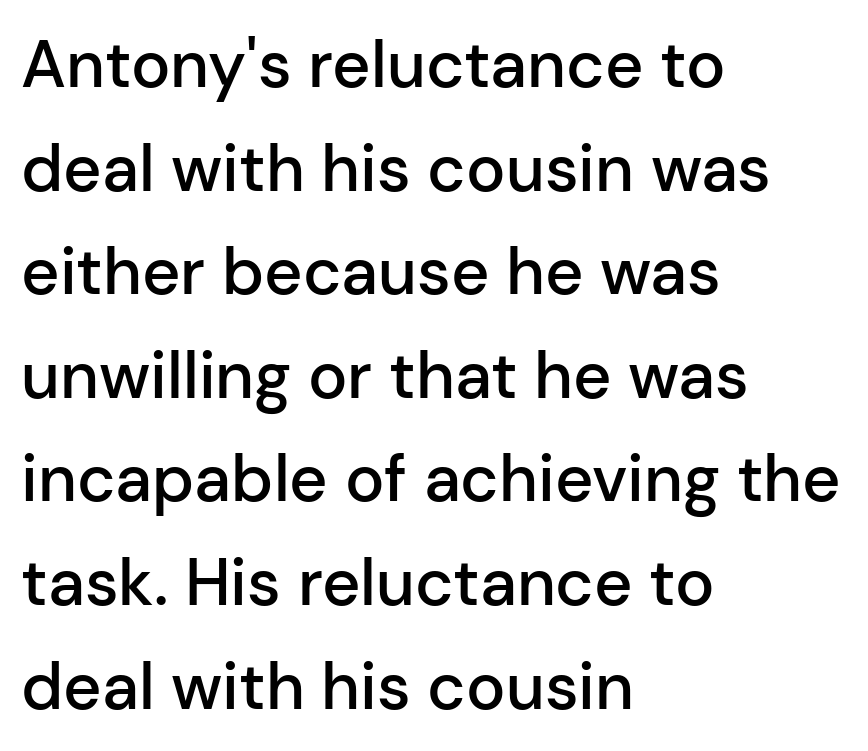
{"serif": "no", "italic": "no", "bold": "semi", "weight": "semibold", "width": "normal", "stroke_contrast": "low", "x_height": "medium", "monospaced": "no", "underline": "no", "align": "left", "line_spacing": "normal", "line_spacing_ratio": 1.57, "letter_spacing": "normal", "letter_spacing_em": 0.0, "glyph_px": 66}
